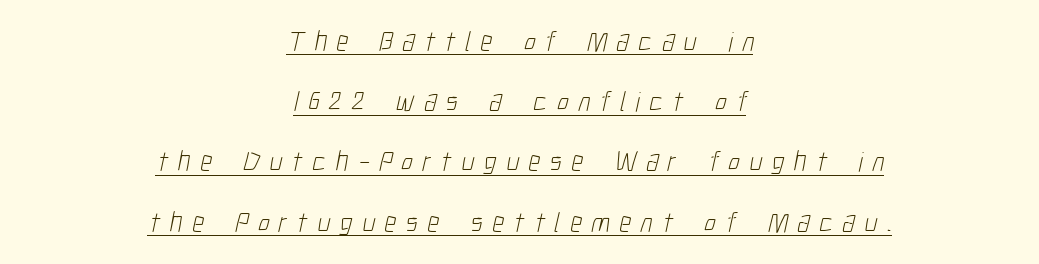
The image shows 28 px light, condensed sans-serif type; set centered, loose line spacing (2.15x), unusually wide letter spacing (+0.34 em), underlined; low stroke contrast and a medium x-height.
